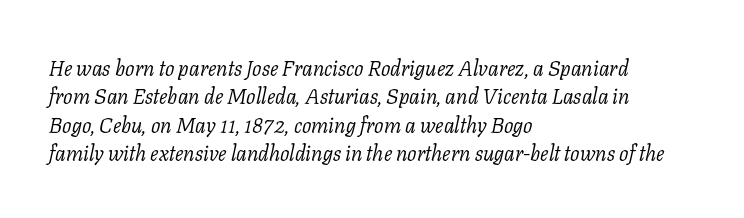
The cut favours lightness, reaching ordinary text weight at its darkest. Letter spacing: default. The block of text has a typical density, with ordinary space between rows. The compositor pushed each line to the left boundary. Notice how the stems are inclined rather than vertical — that's the hallmark of italics.
